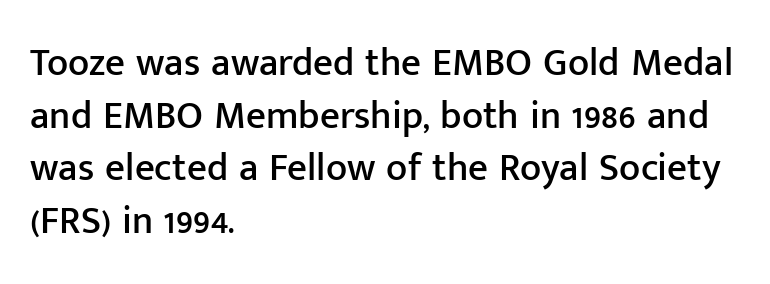
Q: Is the text italic (slanted)? A: No, it is upright.
Q: Is the typeface a serif or a sans-serif typeface? A: Sans-serif.
Q: Is the text underlined? A: No.
Q: How is the paragraph aligned? A: Left-aligned.
Q: Is the spacing between letters normal or unusually wide? A: Normal.
Q: Is the spacing between lines tight, normal or loose? A: Normal.
Q: Width (condensed, normal, or wide)? A: Normal.
Q: Stroke contrast? A: Low.
Q: x-height? A: Medium.
Q: Monospaced? A: No.
